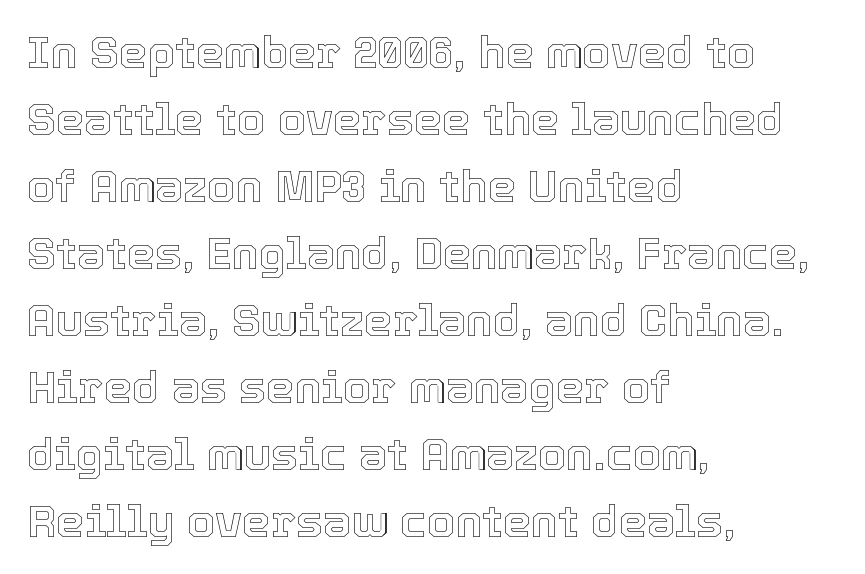
{"italic": "no", "width": "normal", "x_height": "medium", "monospaced": "no", "underline": "no", "align": "left", "line_spacing": "normal", "line_spacing_ratio": 1.49, "letter_spacing": "normal", "letter_spacing_em": 0.0, "glyph_px": 45}
